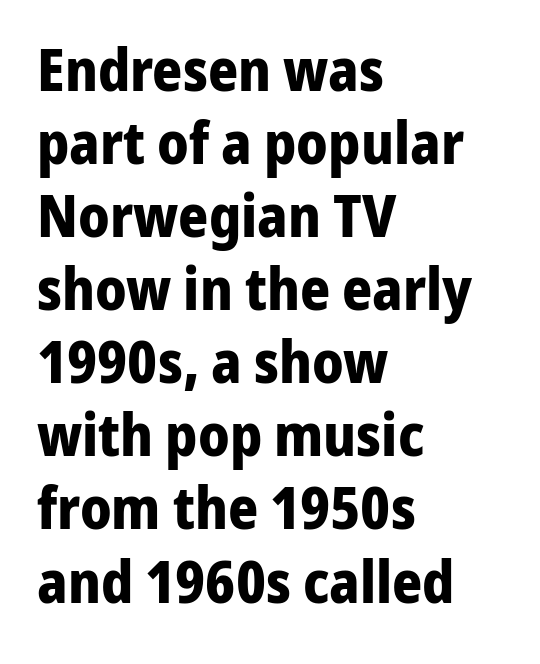
Q: Is the text bold? A: Yes.
Q: Is the text italic (slanted)? A: No, it is upright.
Q: Is the typeface a serif or a sans-serif typeface? A: Sans-serif.
Q: Is the text underlined? A: No.
Q: How is the paragraph aligned? A: Left-aligned.
Q: Is the spacing between letters normal or unusually wide? A: Normal.
Q: Is the spacing between lines tight, normal or loose? A: Normal.
Q: Width (condensed, normal, or wide)? A: Normal.
Q: Stroke contrast? A: Low.
Q: x-height? A: Medium.
Q: Monospaced? A: No.
